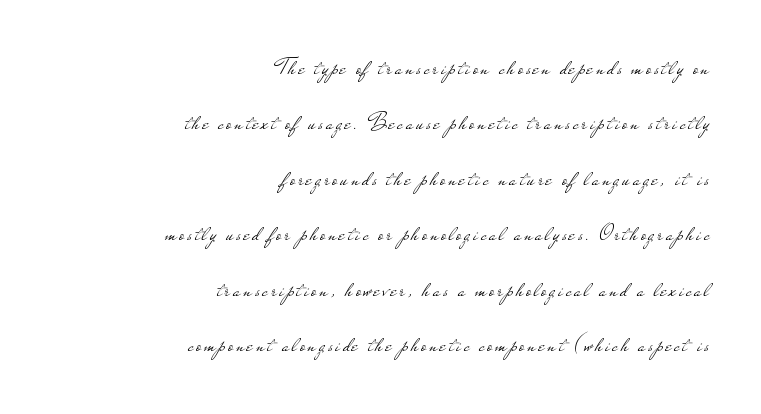
{"bold": "no", "underline": "no", "align": "right", "line_spacing": "loose", "line_spacing_ratio": 2.31, "glyph_px": 24}
